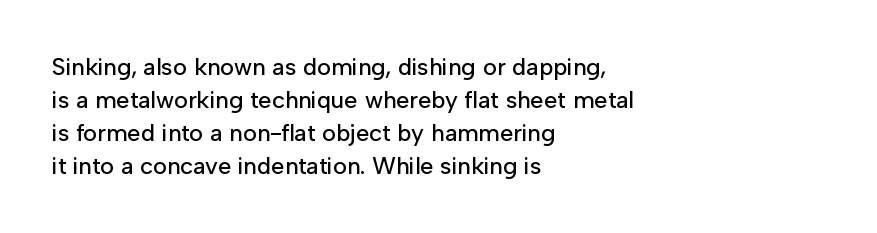
The image shows 24 px text type, upright; set left-aligned, normal line spacing (1.38x), normal letter spacing, not underlined.
